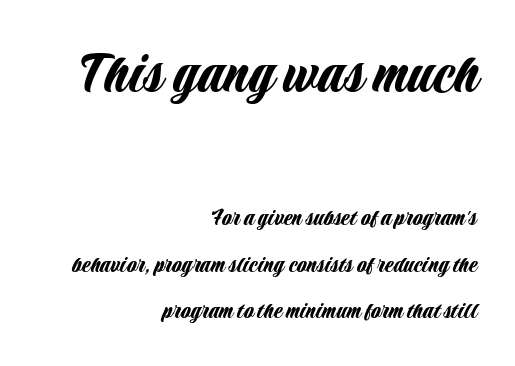
The image shows 62 px condensed sans-serif type; set right-aligned, line spacing 1.85x, normal letter spacing, not underlined; the first (top) block is 2.48x larger; low stroke contrast and a large x-height.
